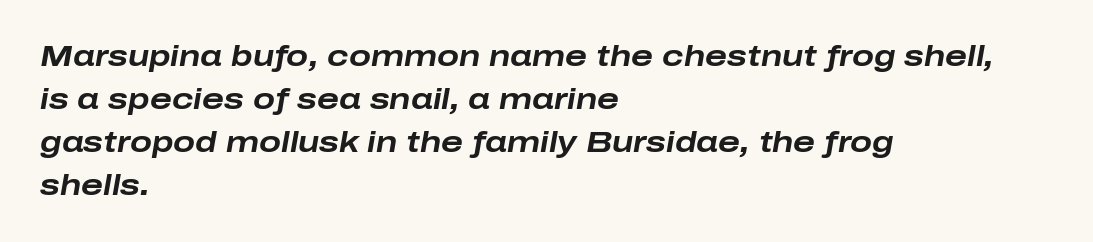
Q: Is the text bold? A: Yes.
Q: Is the text italic (slanted)? A: Yes, it leans right by about 10 degrees.
Q: Is the text underlined? A: No.
Q: How is the paragraph aligned? A: Left-aligned.
Q: Is the spacing between letters normal or unusually wide? A: Normal.
Q: Is the spacing between lines tight, normal or loose? A: Normal.
Q: Width (condensed, normal, or wide)? A: Wide.
Q: Stroke contrast? A: Low.
Q: x-height? A: Medium.
Q: Monospaced? A: No.
